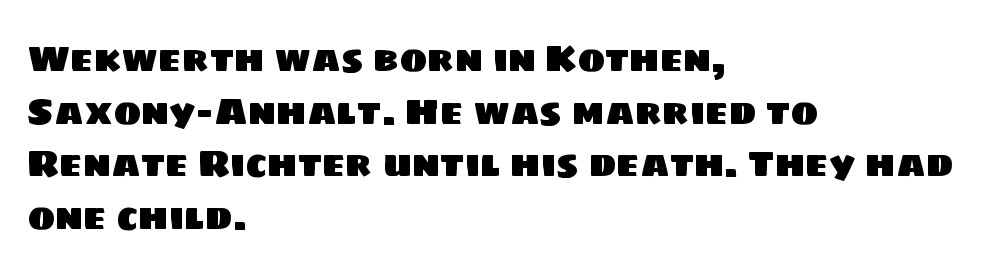
{"serif": "no", "width": "normal", "stroke_contrast": "low", "x_height": "large", "monospaced": "no", "underline": "no", "align": "left", "line_spacing": "normal", "line_spacing_ratio": 1.42, "letter_spacing": "normal", "letter_spacing_em": 0.0, "glyph_px": 37}
